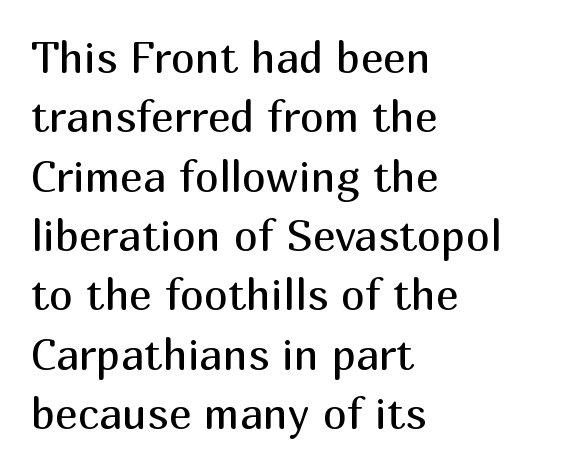
{"serif": "no", "italic": "no", "bold": "no", "weight": "regular", "width": "normal", "stroke_contrast": "medium", "x_height": "medium", "monospaced": "no", "underline": "no", "align": "left", "line_spacing": "normal", "line_spacing_ratio": 1.38, "letter_spacing": "normal", "letter_spacing_em": 0.0, "glyph_px": 43}
